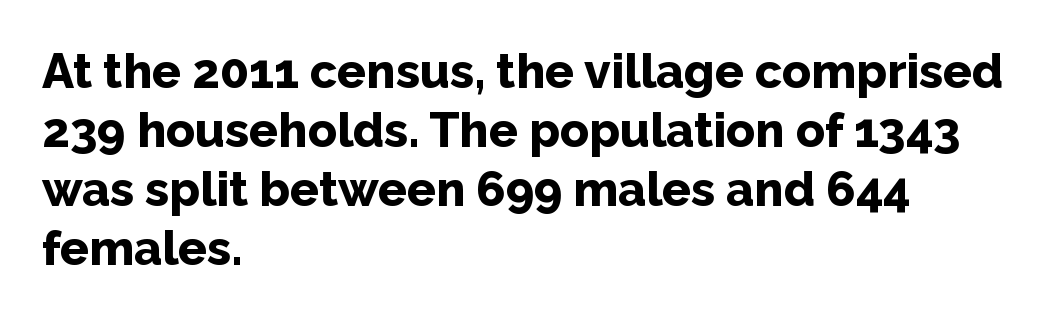
The image shows 48 px bold sans-serif type, upright; set left-aligned, line spacing 1.23x, normal letter spacing, not underlined; low stroke contrast and a medium x-height.
